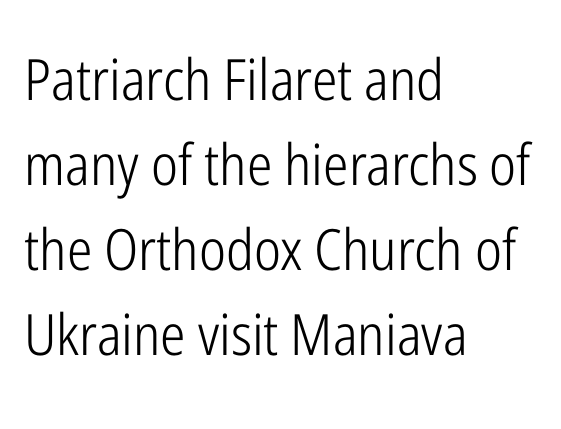
The image shows 57 px light, condensed sans-serif type, upright; set left-aligned, normal line spacing (1.49x), normal letter spacing, not underlined; low stroke contrast and a medium x-height.
